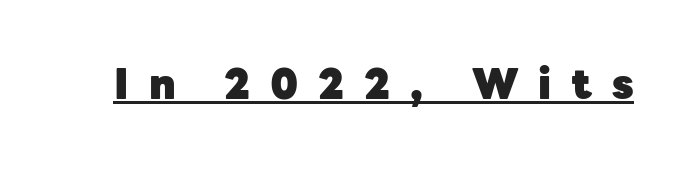
Q: Is the text bold? A: Yes.
Q: Is the text italic (slanted)? A: No, it is upright.
Q: Is the typeface a serif or a sans-serif typeface? A: Sans-serif.
Q: Is the text underlined? A: Yes.
Q: Is the spacing between letters normal or unusually wide? A: Unusually wide.
Q: Width (condensed, normal, or wide)? A: Normal.
Q: Stroke contrast? A: Low.
Q: x-height? A: Medium.
Q: Monospaced? A: No.
